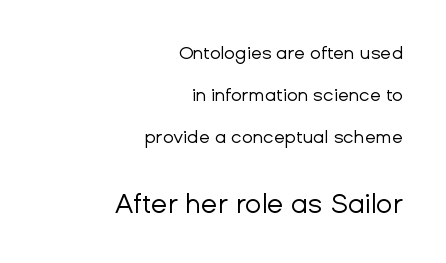
Q: Is the text bold? A: No.
Q: Is the text italic (slanted)? A: No, it is upright.
Q: Is the text underlined? A: No.
Q: How is the paragraph aligned? A: Right-aligned.
Q: Is the spacing between letters normal or unusually wide? A: Normal.
Q: Is the spacing between lines tight, normal or loose? A: Loose.
Q: Which block of text is set in a larger size, the first (top) or the second (bottom)? A: The second (bottom) one.
